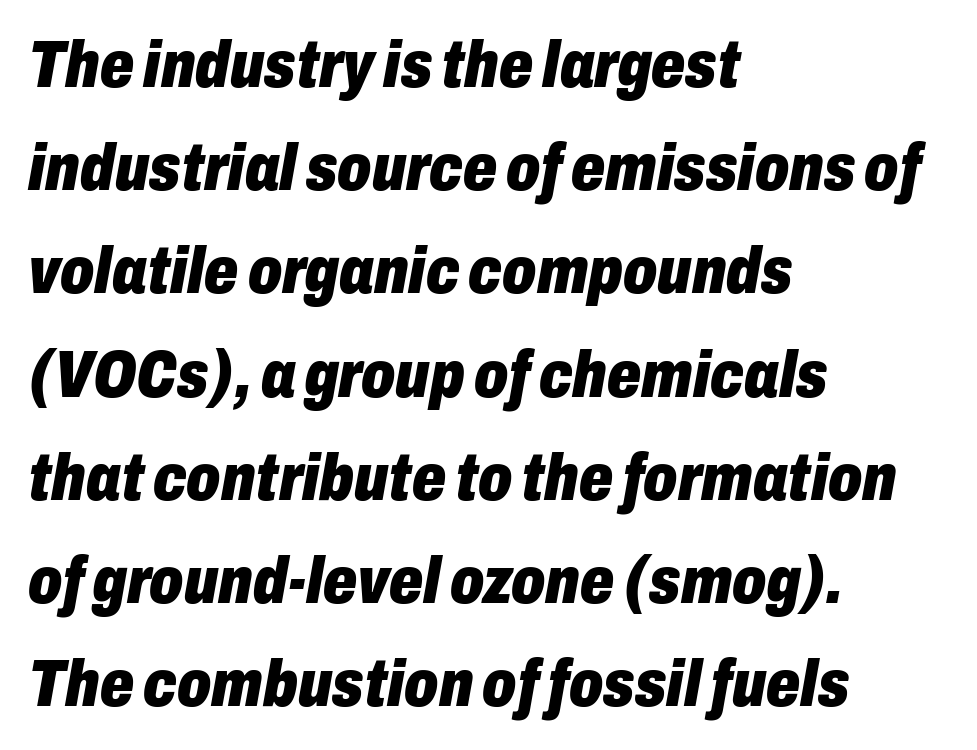
The image shows 67 px heavy, condensed type, italic (leaning right); set left-aligned, normal line spacing (1.54x), normal letter spacing, not underlined; low stroke contrast and a medium x-height.
